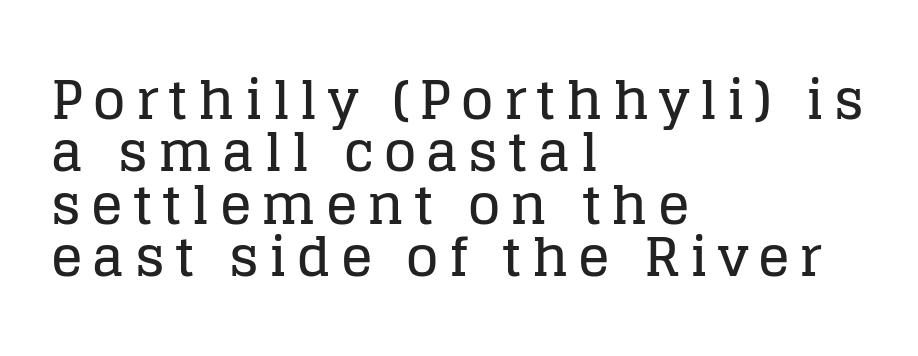
The image shows 53 px serif type, upright; set left-aligned, tight line spacing (0.99x), not underlined; low stroke contrast and a large x-height.
